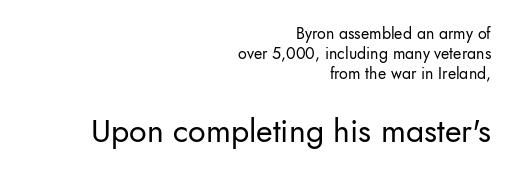
Reading down the column, the eye jumps a familiar distance to each next line. Quick note: not italic, upright. No chunkiness to these letters — they're not bold. Letter spacing: default. No feet cap the strokes, marking this as sans-serif type.
